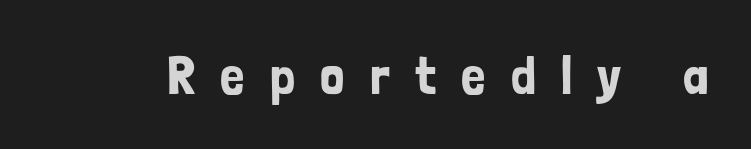
This sample has the flowing, uneven cadence of proportional lettering. The typography opts for an upright posture over an oblique one. Someone cranked the tracking dial way up on this one. Stroke terminals: plain, sans-serif. The area under the type is left untouched.
